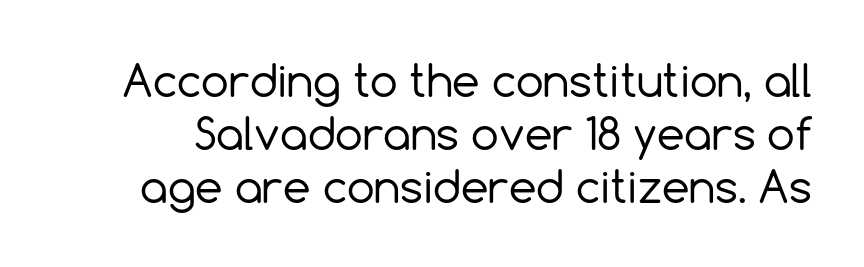
{"serif": "no", "italic": "no", "bold": "no", "weight": "regular", "width": "normal", "x_height": "medium", "monospaced": "no", "underline": "no", "line_spacing_ratio": 1.21, "letter_spacing": "normal", "letter_spacing_em": 0.0, "glyph_px": 44}
